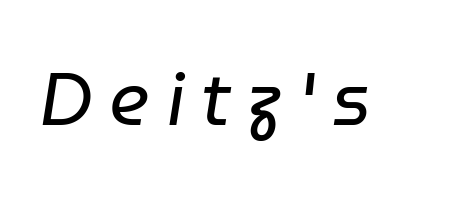
Vertical stems look standard width or narrower in stroke. You can tell it's italic because the verticals aren't actually vertical. The tracking jumps out immediately: characters are airy and widely separated. The passage shown is typed in a proportional face where columns would drift. This rendering features lettering with no underline.
